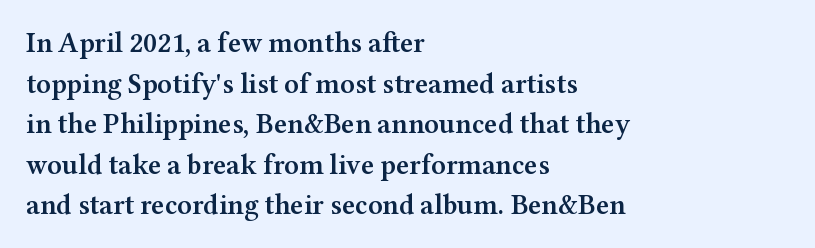
{"serif": "yes", "italic": "no", "bold": "semi", "weight": "semibold", "width": "wide", "stroke_contrast": "medium", "x_height": "medium", "monospaced": "no", "underline": "no", "align": "left", "line_spacing": "normal", "line_spacing_ratio": 1.45, "letter_spacing": "normal", "letter_spacing_em": 0.0, "glyph_px": 28}
